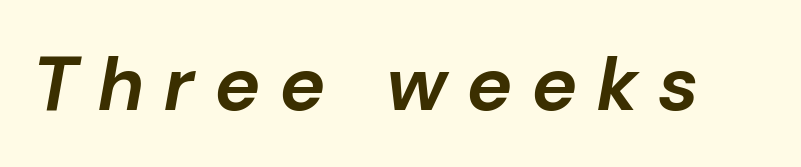
{"italic": "yes", "lean": "right", "slant_degrees": 10, "bold": "yes", "weight": "bold", "width": "normal", "stroke_contrast": "low", "x_height": "medium", "monospaced": "no", "underline": "no", "letter_spacing": "wide", "letter_spacing_em": 0.29, "glyph_px": 77}
